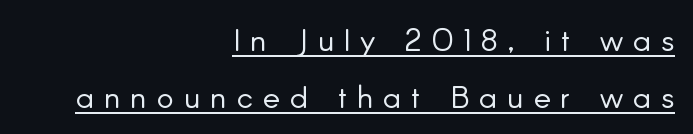
The image shows 32 px light sans-serif type, upright; set right-aligned, line spacing 1.77x, unusually wide letter spacing (+0.31 em), underlined; low stroke contrast and a small x-height.
